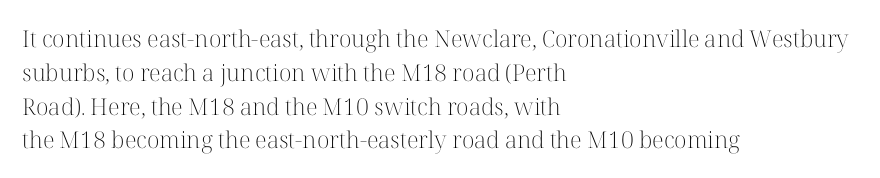
The image shows 23 px text type, upright; set left-aligned, normal line spacing (1.47x), normal letter spacing, not underlined.
